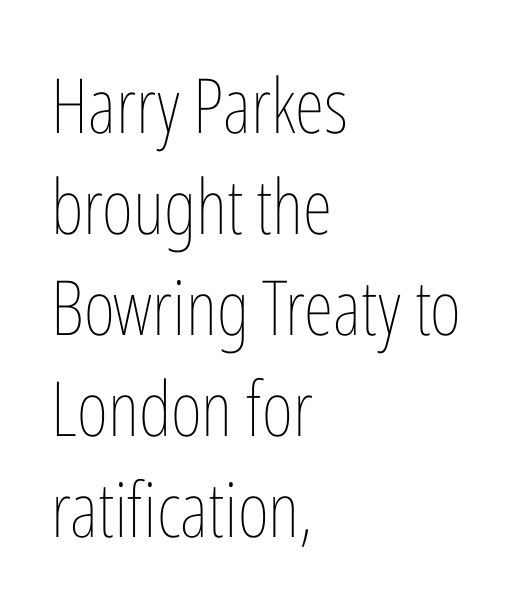
{"italic": "no", "bold": "no", "weight": "thin", "width": "condensed", "stroke_contrast": "low", "x_height": "medium", "monospaced": "no", "underline": "no", "align": "left", "line_spacing": "normal", "line_spacing_ratio": 1.33, "letter_spacing": "normal", "letter_spacing_em": 0.0, "glyph_px": 76}
